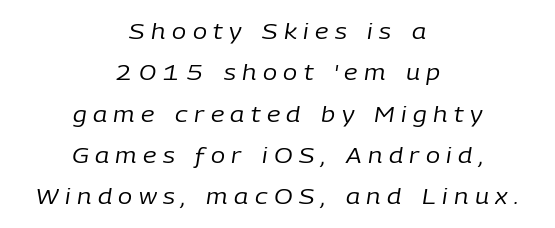
These glyphs show unthickened strokes, regular width or finer. Is the type slanted? Yes — the strokes lean at a clear angle. Inter-character spacing is expanded well beyond the font's built-in metrics. The designer dialed line spacing up above the default.
